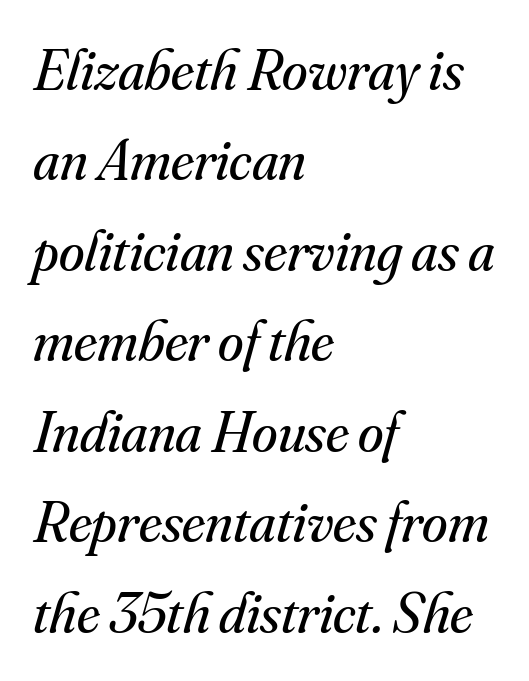
Q: Is the text bold? A: No.
Q: Is the text italic (slanted)? A: Yes, it leans right by about 16 degrees.
Q: Is the typeface a serif or a sans-serif typeface? A: Serif.
Q: Is the text underlined? A: No.
Q: How is the paragraph aligned? A: Left-aligned.
Q: Is the spacing between letters normal or unusually wide? A: Normal.
Q: Is the spacing between lines tight, normal or loose? A: Normal.
Q: Width (condensed, normal, or wide)? A: Normal.
Q: Stroke contrast? A: Medium.
Q: x-height? A: Small.
Q: Monospaced? A: No.
